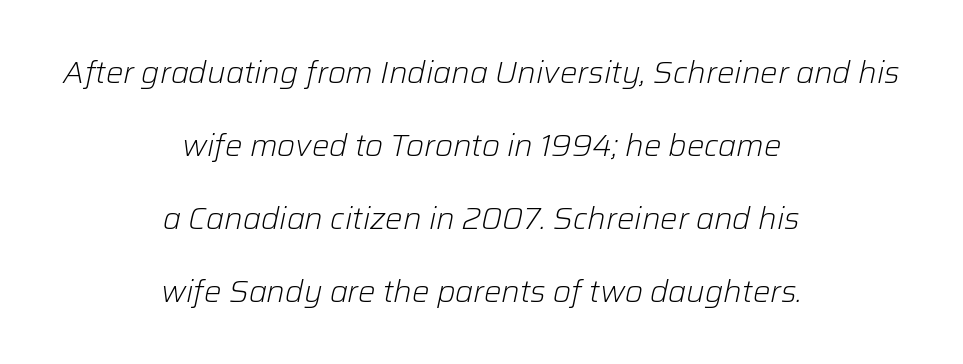
Proportional: the letters do not fall into vertical columns. Lines of text with bare space underneath. If you folded the block vertically in half, each line would mirror itself in length. The horizontal fit of the characters is conventional and even. Compared with typical paragraphs, the rows here are farther apart.
